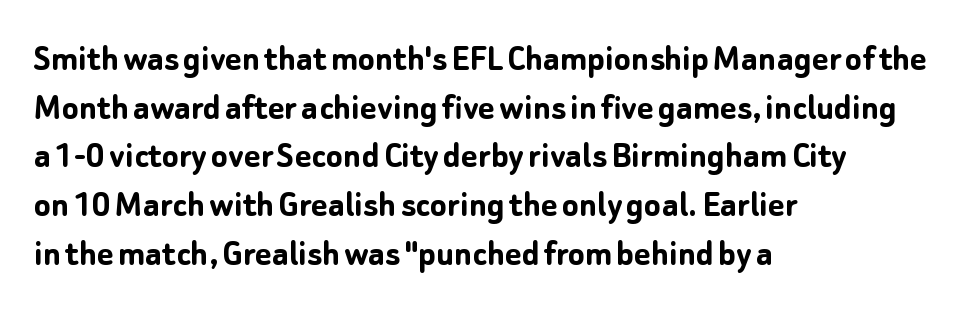
The image shows 39 px semibold sans-serif type, upright; set left-aligned, normal line spacing (1.25x), normal letter spacing, not underlined; low stroke contrast and a medium x-height.
